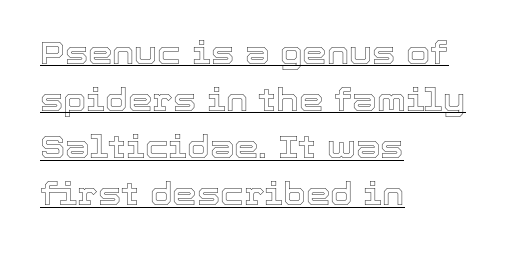
{"italic": "no", "width": "normal", "x_height": "medium", "monospaced": "no", "underline": "yes", "align": "left", "line_spacing": "normal", "line_spacing_ratio": 1.52, "letter_spacing": "normal", "letter_spacing_em": 0.0, "glyph_px": 31}
